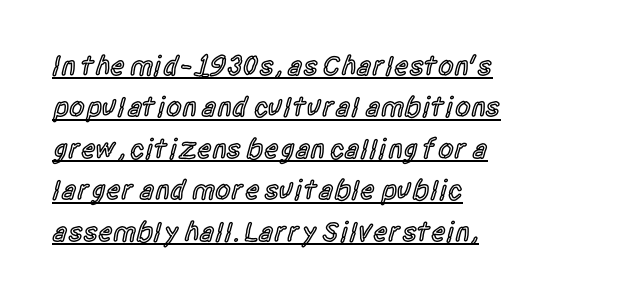
{"serif": "no", "bold": "semi", "weight": "semibold", "width": "condensed", "x_height": "large", "monospaced": "no", "underline": "yes", "align": "left", "line_spacing": "normal", "line_spacing_ratio": 1.48, "letter_spacing": "normal", "letter_spacing_em": 0.0, "glyph_px": 28}
